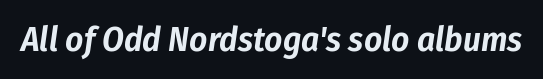
The image shows 35 px condensed type, italic (leaning right); set normal letter spacing, not underlined; low stroke contrast and a medium x-height.
